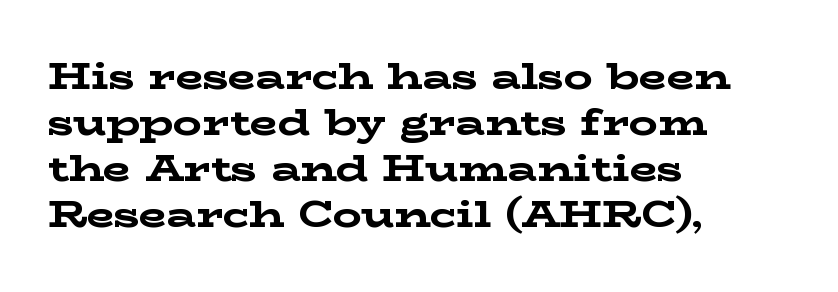
Layout note: lines flush left. These lines carry a lot of weight — the face is fully bold. The space directly below the letters is spotless. A normal amount of white space separates one row of letters from the next.
